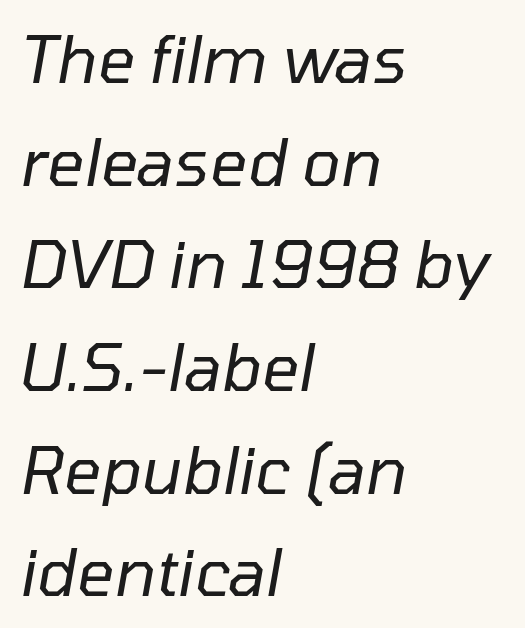
Q: Is the text bold? A: No.
Q: Is the text italic (slanted)? A: Yes, it leans right by about 10 degrees.
Q: Is the text underlined? A: No.
Q: How is the paragraph aligned? A: Left-aligned.
Q: Is the spacing between letters normal or unusually wide? A: Normal.
Q: Is the spacing between lines tight, normal or loose? A: Normal.
Q: Width (condensed, normal, or wide)? A: Normal.
Q: Stroke contrast? A: Low.
Q: x-height? A: Medium.
Q: Monospaced? A: No.
